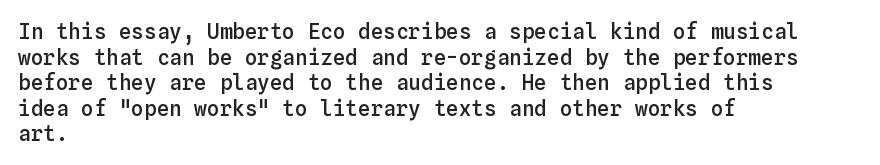
{"italic": "no", "bold": "semi", "underline": "no", "align": "left", "line_spacing_ratio": 1.22, "letter_spacing": "normal", "letter_spacing_em": 0.0, "glyph_px": 21}
